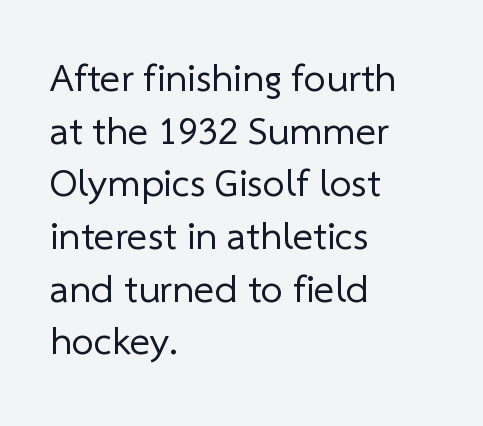
The image shows 39 px regular-weight sans-serif type; set left-aligned, normal line spacing (1.35x), normal letter spacing, not underlined; low stroke contrast and a medium x-height.
